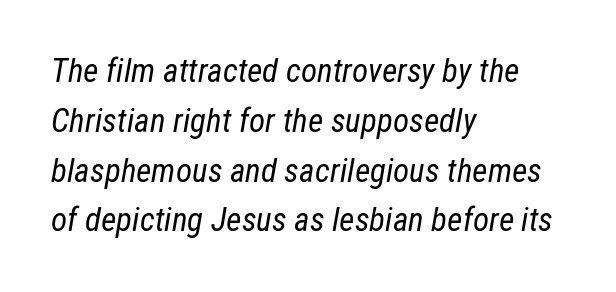
The image shows 33 px regular-weight, condensed type, italic (leaning right); set left-aligned, normal line spacing (1.51x), normal letter spacing, not underlined; low stroke contrast and a medium x-height.
